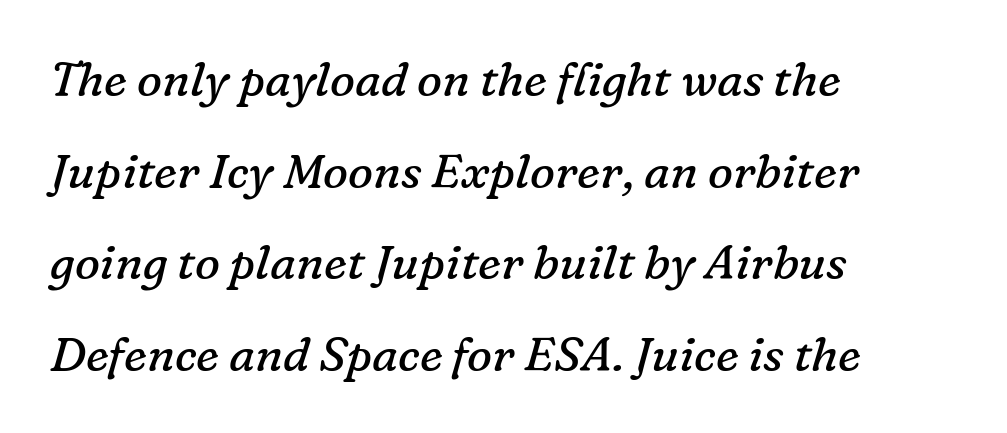
{"serif": "yes", "italic": "yes", "lean": "right", "slant_degrees": 16, "bold": "no", "weight": "regular", "width": "normal", "stroke_contrast": "low", "x_height": "medium", "monospaced": "no", "underline": "no", "align": "left", "line_spacing": "loose", "line_spacing_ratio": 1.95, "letter_spacing": "normal", "letter_spacing_em": 0.0, "glyph_px": 47}
